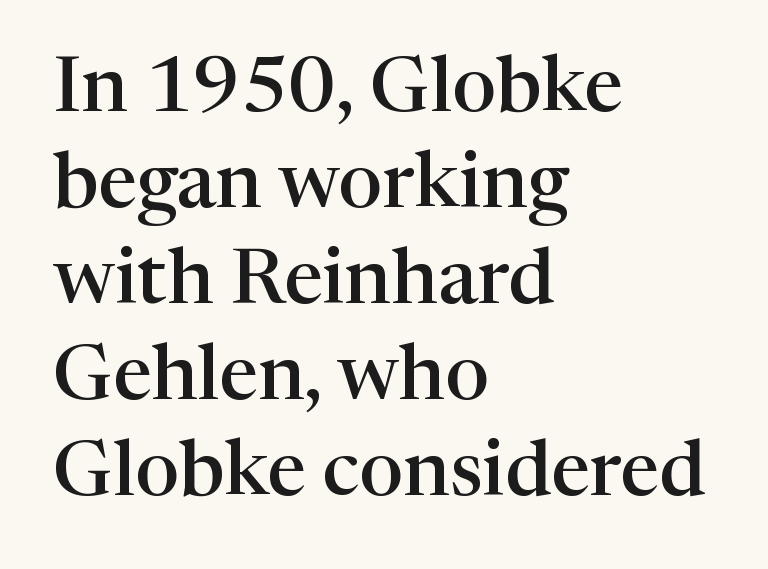
The image shows 78 px semibold serif type, upright; set left-aligned, line spacing 1.23x, normal letter spacing, not underlined; high stroke contrast and a medium x-height.
